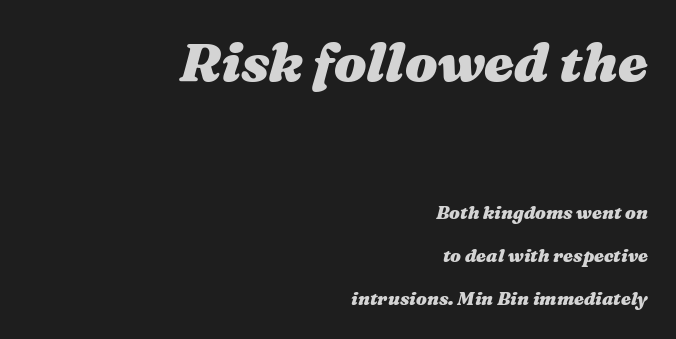
Caption: bold face, heavy strokes. These lines stack with their right ends in a neat column. Lines of text with bare space underneath. Proportional: the letters do not fall into vertical columns. In terms of leading, this rendering errs on the spacious side. Whoever set this made the first block the dominant, larger element.
